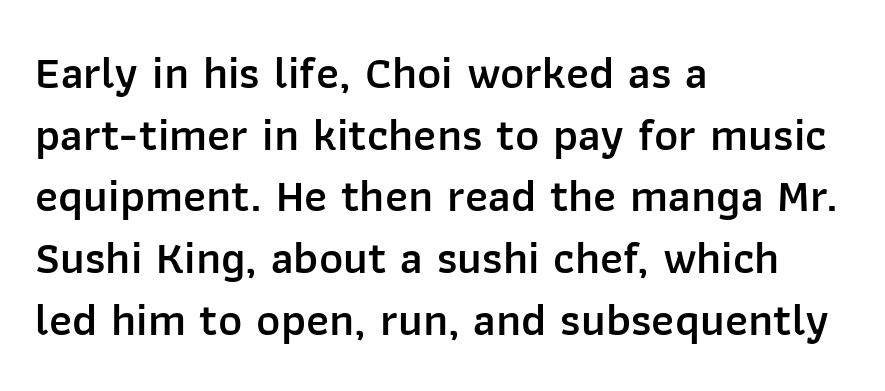
The image shows 46 px semibold sans-serif type, upright; set left-aligned, normal line spacing (1.34x), normal letter spacing, not underlined; low stroke contrast and a medium x-height.
